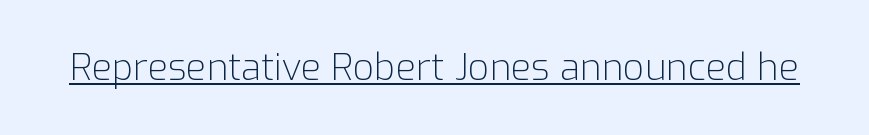
The image shows 37 px light sans-serif type, upright; set normal letter spacing, underlined; low stroke contrast and a medium x-height.
